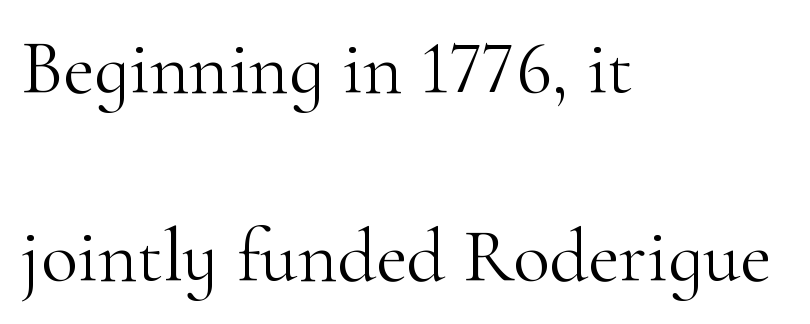
Nothing heavy about these letters — not bold at all. A typesetter would call this zero additional tracking. Stroke terminals: seriffed. Teacher's note: observe the even left margin — that is flush-left alignment. Descenders are the only things crossing below the line.
